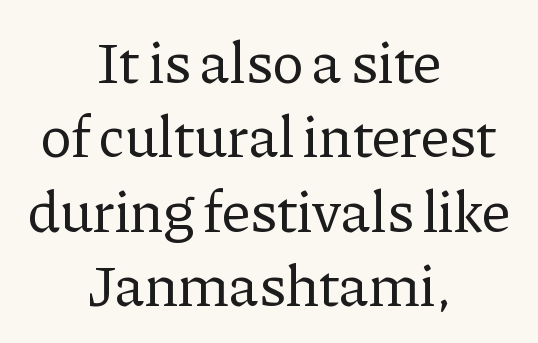
Q: Is the text bold? A: No.
Q: Is the text italic (slanted)? A: No, it is upright.
Q: Is the typeface a serif or a sans-serif typeface? A: Serif.
Q: Is the text underlined? A: No.
Q: How is the paragraph aligned? A: Centered.
Q: Is the spacing between letters normal or unusually wide? A: Normal.
Q: Is the spacing between lines tight, normal or loose? A: Normal.
Q: Width (condensed, normal, or wide)? A: Normal.
Q: Stroke contrast? A: Low.
Q: x-height? A: Medium.
Q: Monospaced? A: No.
